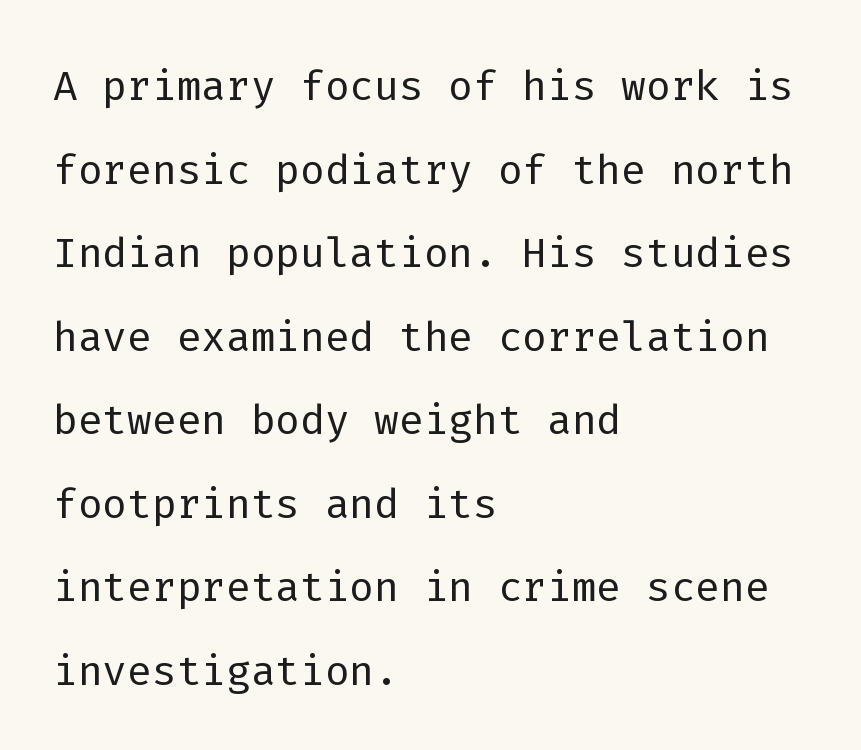
Rows of type keep a routine distance in the vertical direction. No extra tracking has been applied to these lines. These lines are rendered in a fixed-pitch font. Nothing sits at the stroke ends, so this counts as sans-serif. Compared with a centered layout, this one pins lines to the left instead.
